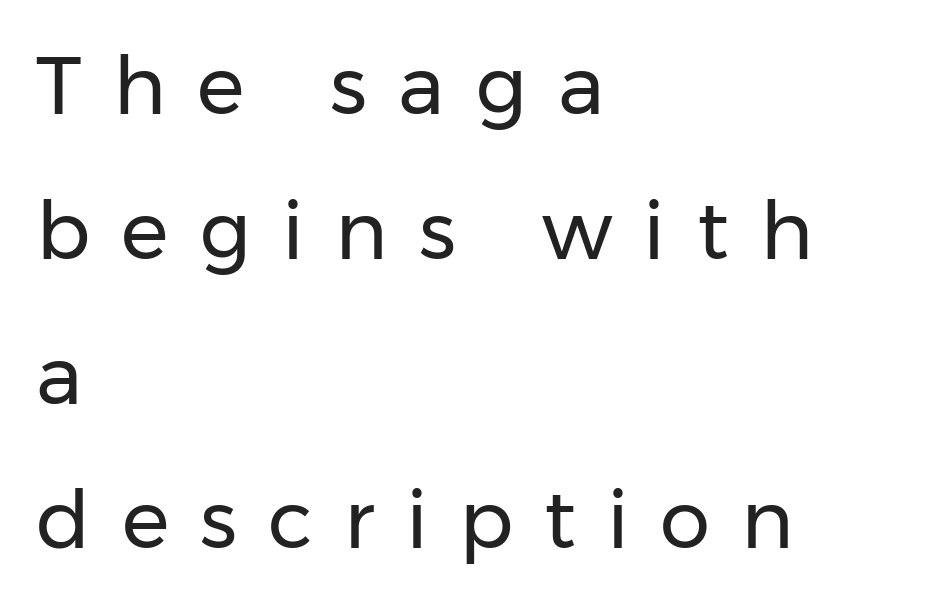
{"serif": "no", "italic": "no", "bold": "no", "weight": "regular", "width": "normal", "stroke_contrast": "low", "x_height": "medium", "monospaced": "no", "underline": "no", "align": "left", "line_spacing_ratio": 1.81, "letter_spacing": "wide", "letter_spacing_em": 0.39, "glyph_px": 80}
